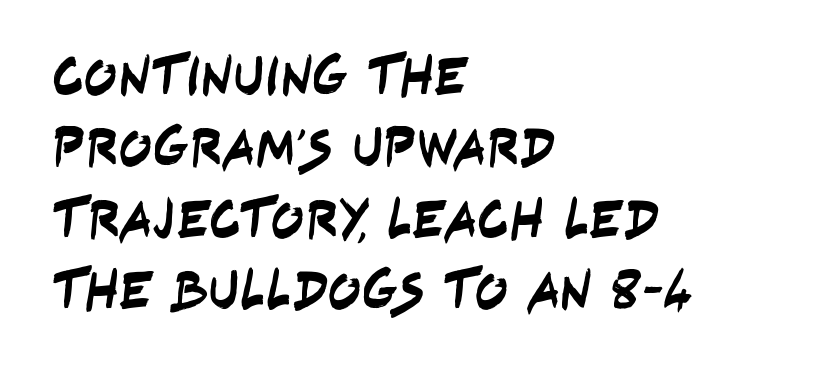
{"serif": "no", "width": "condensed", "stroke_contrast": "low", "x_height": "large", "monospaced": "no", "underline": "no", "align": "left", "line_spacing": "normal", "line_spacing_ratio": 1.3, "letter_spacing": "normal", "letter_spacing_em": 0.0, "glyph_px": 55}
